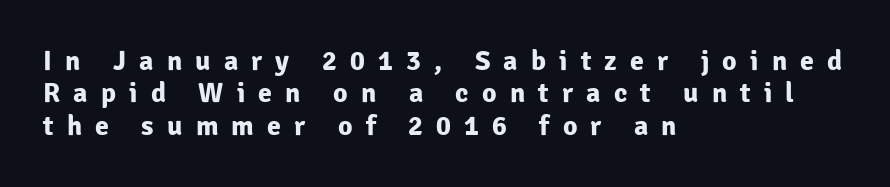
Does the lettering tilt? It doesn't — this is upright. The letters carry no serifs — their stems end cleanly without finishing strokes. The letters advance in unequal steps, a hallmark of proportional type. Alignment: flush left.
